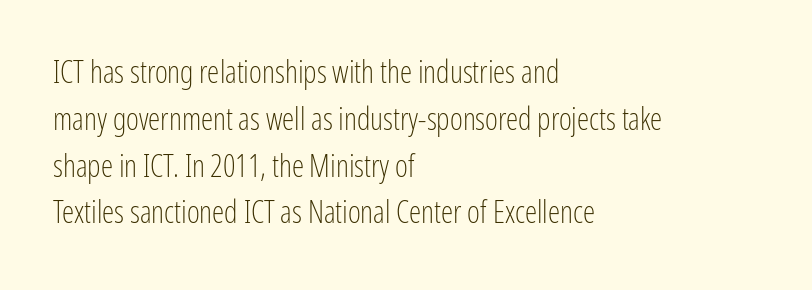
The image shows 31 px light, condensed sans-serif type, upright; set left-aligned, normal line spacing (1.51x), normal letter spacing, not underlined; low stroke contrast and a medium x-height.
